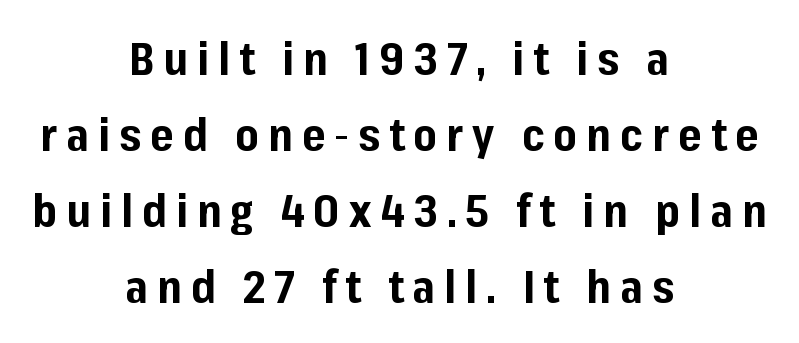
Q: Is the text bold? A: Yes.
Q: Is the text italic (slanted)? A: No, it is upright.
Q: Is the typeface a serif or a sans-serif typeface? A: Sans-serif.
Q: Is the text underlined? A: No.
Q: How is the paragraph aligned? A: Centered.
Q: Is the spacing between letters normal or unusually wide? A: Unusually wide.
Q: Is the spacing between lines tight, normal or loose? A: Normal.
Q: Width (condensed, normal, or wide)? A: Normal.
Q: Stroke contrast? A: Low.
Q: x-height? A: Medium.
Q: Monospaced? A: No.
